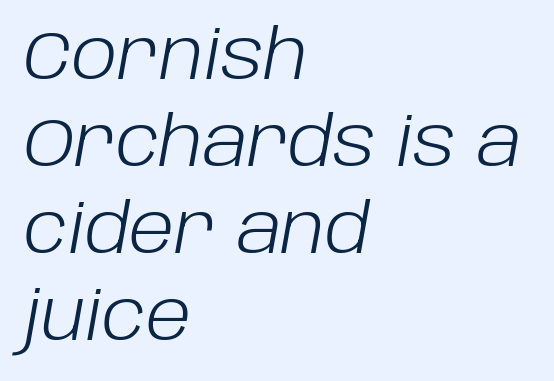
{"italic": "yes", "lean": "right", "slant_degrees": 10, "bold": "no", "weight": "light", "width": "normal", "stroke_contrast": "low", "x_height": "large", "monospaced": "no", "underline": "no", "align": "left", "line_spacing": "normal", "line_spacing_ratio": 1.26, "letter_spacing": "normal", "letter_spacing_em": 0.0, "glyph_px": 69}
